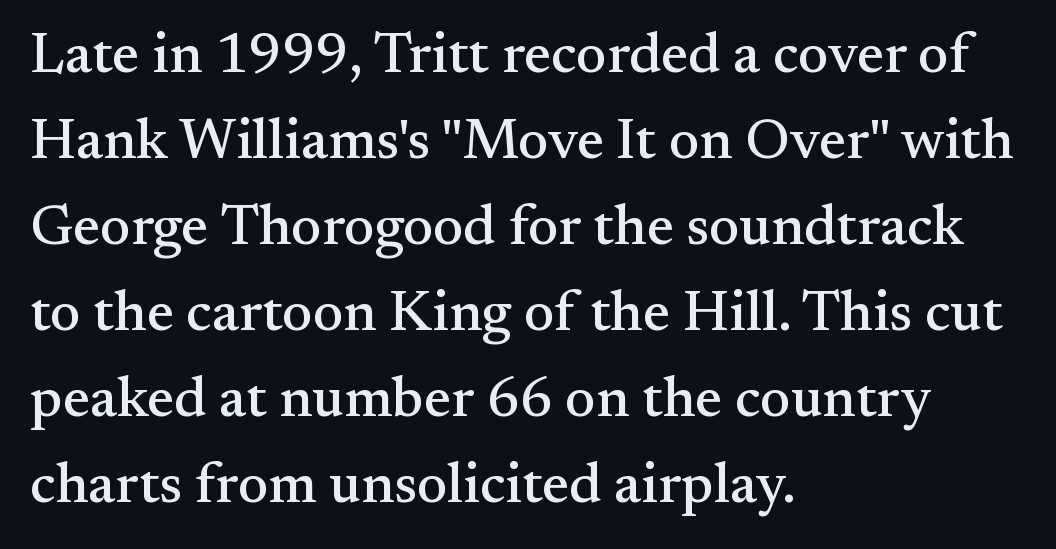
The image shows 57 px serif type, upright; set left-aligned, normal line spacing (1.51x), normal letter spacing, not underlined; medium stroke contrast and a small x-height.
